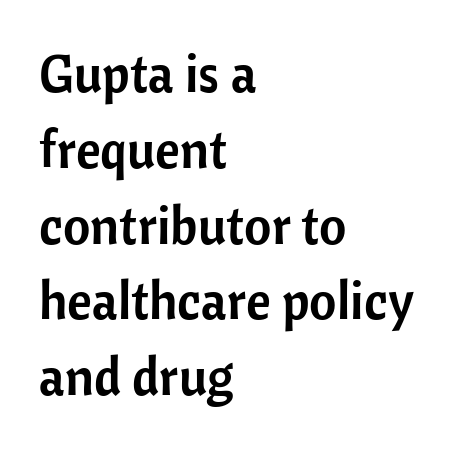
The image shows 53 px sans-serif type, upright; set left-aligned, normal line spacing (1.43x), normal letter spacing, not underlined; low stroke contrast and a medium x-height.
